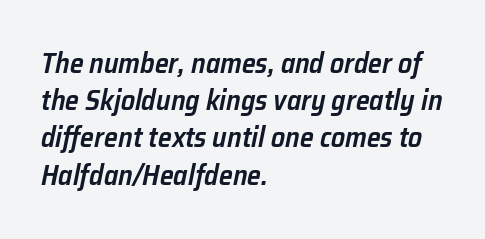
Q: Is the text bold? A: Semi-bold.
Q: Is the text italic (slanted)? A: Yes, it leans right by about 12 degrees.
Q: Is the text underlined? A: No.
Q: How is the paragraph aligned? A: Left-aligned.
Q: Is the spacing between letters normal or unusually wide? A: Normal.
Q: Is the spacing between lines tight, normal or loose? A: Normal.
Q: Width (condensed, normal, or wide)? A: Normal.
Q: Stroke contrast? A: Low.
Q: x-height? A: Medium.
Q: Monospaced? A: No.
